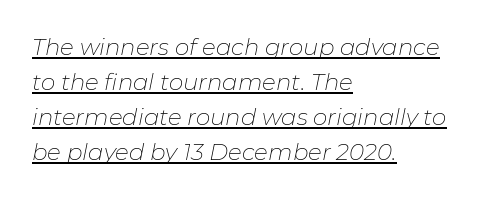
Has an underline been added? It has. Where is the straight margin? On the left. The rendering applies a slant to the glyphs. Inter-character spacing is left at the font's built-in metrics. The space between consecutive lines is moderate. The typeface has the unassuming heft of standard copy or less.
